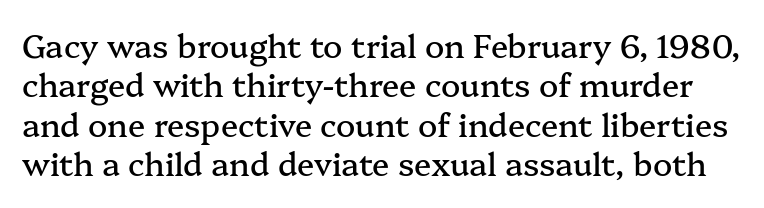
{"serif": "yes", "italic": "no", "width": "normal", "stroke_contrast": "medium", "x_height": "medium", "monospaced": "no", "underline": "no", "line_spacing_ratio": 1.23, "letter_spacing": "normal", "letter_spacing_em": 0.0, "glyph_px": 32}
